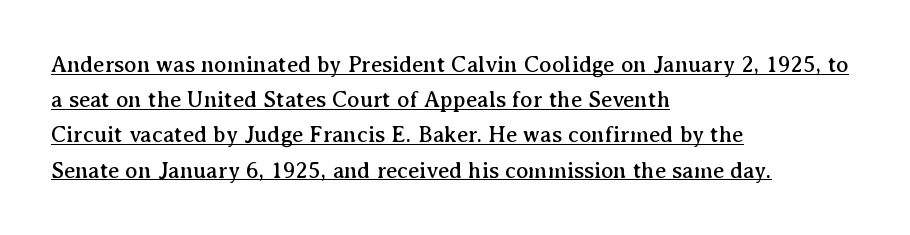
{"italic": "no", "underline": "yes", "align": "left", "line_spacing": "normal", "line_spacing_ratio": 1.53, "letter_spacing": "normal", "letter_spacing_em": 0.0, "glyph_px": 23}
